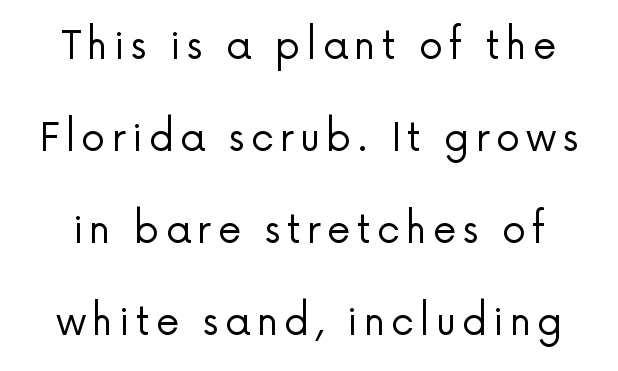
Nothing sits at the stroke ends, so this counts as sans-serif. Notice how the stems are strictly vertical — no italics here. A typesetter would call this proportional, since set widths differ per character. The line-height multiplier appears high, well above default. Any mark beneath the type? The region is blank.
